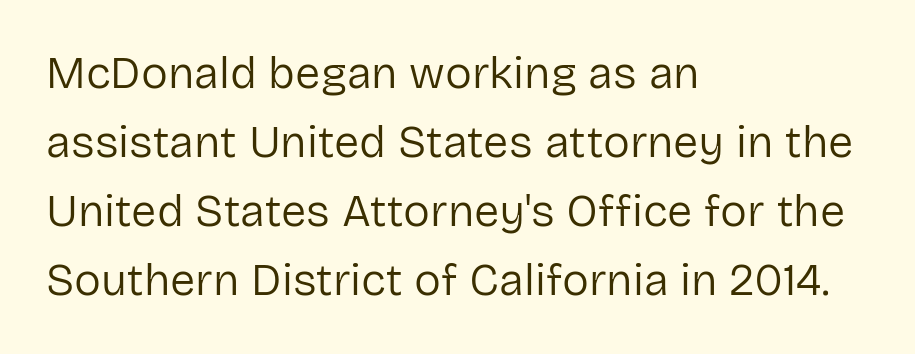
Type without underlining. These lines are rendered in a variable-pitch font. Reading down the column, the eye jumps a familiar distance to each next line. Caption: multi-line text, flush left, ragged right.
